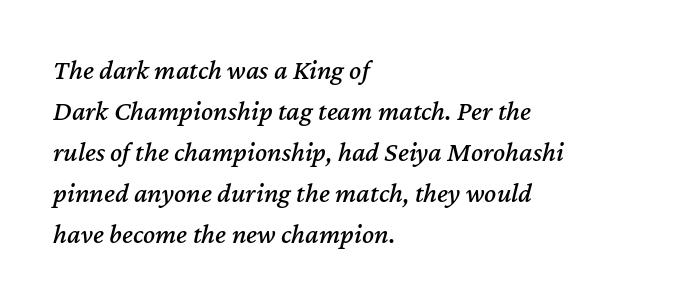
The image shows 28 px text type, italic (leaning right); set left-aligned, normal line spacing (1.46x), normal letter spacing, not underlined; medium stroke contrast and a medium x-height.
